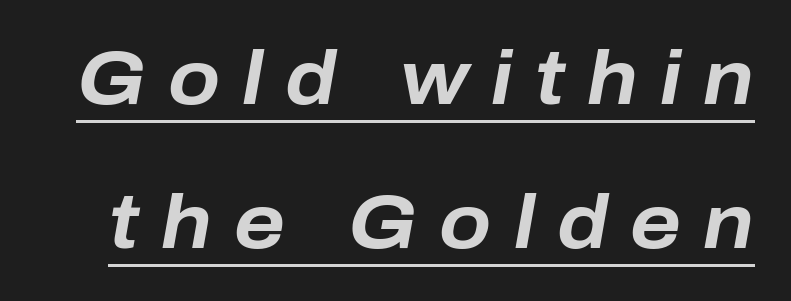
{"italic": "yes", "lean": "right", "slant_degrees": 10, "bold": "yes", "weight": "bold", "width": "normal", "stroke_contrast": "low", "x_height": "medium", "monospaced": "no", "underline": "yes", "line_spacing_ratio": 1.89, "letter_spacing": "wide", "letter_spacing_em": 0.29, "glyph_px": 76}
